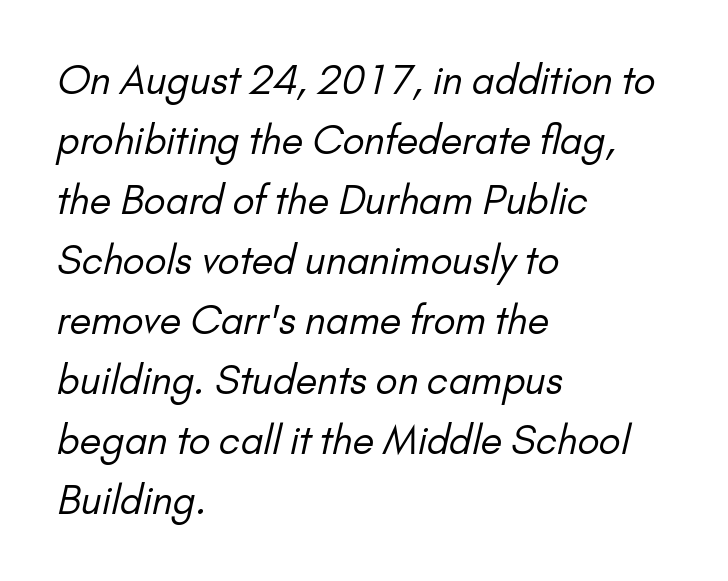
{"serif": "no", "bold": "no", "weight": "regular", "width": "normal", "stroke_contrast": "low", "x_height": "small", "monospaced": "no", "underline": "no", "align": "left", "line_spacing": "normal", "line_spacing_ratio": 1.54, "letter_spacing": "normal", "letter_spacing_em": 0.0, "glyph_px": 39}
